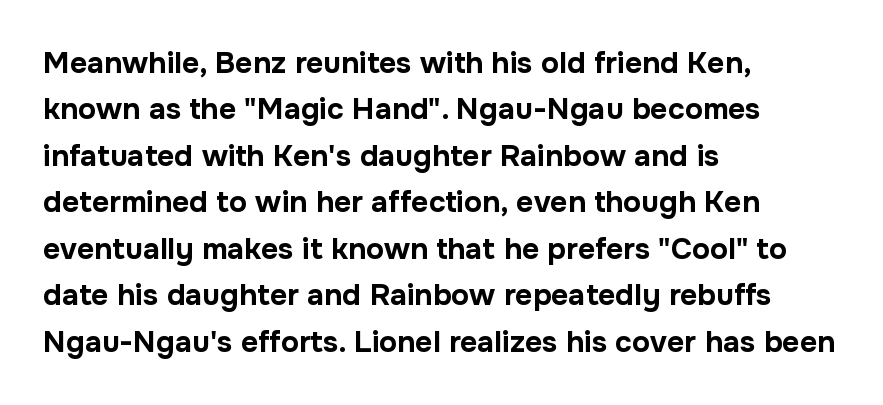
Underline: absent. Heavy, bold letterforms. The text was rendered using a sans face with plain stroke endings. The gaps between neighbouring characters are ordinary and unremarkable. The face used here is proportionally spaced, like ordinary book or web type. Ascenders rise straight up at ninety degrees.
